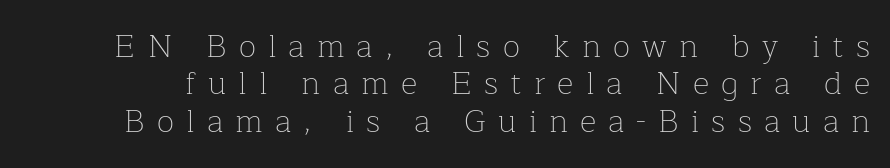
Is this a sans? No — the strokes have serifs. The strokes are not fattened; the text isn't bold. These lines were composed using upright roman letters. Lines of text with bare space underneath. Do the characters align in a grid? No, the font is proportional.
